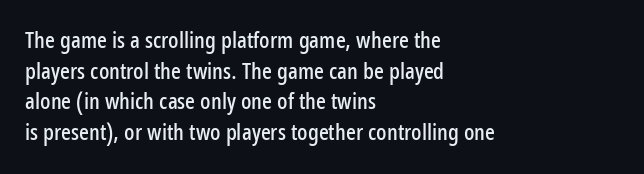
{"italic": "no", "underline": "no", "align": "left", "line_spacing": "normal", "line_spacing_ratio": 1.33, "letter_spacing": "normal", "letter_spacing_em": 0.0, "glyph_px": 23}
